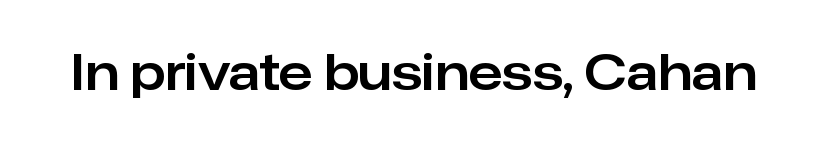
The rendering shows plain stroke endings on the letterforms — a sans-serif design. Clear beneath every line of the passage. Every character sits straight up, as roman type does. Here the designer chose a conventional face with non-uniform glyph widths. This rendering leaves character spacing at its baseline value.
